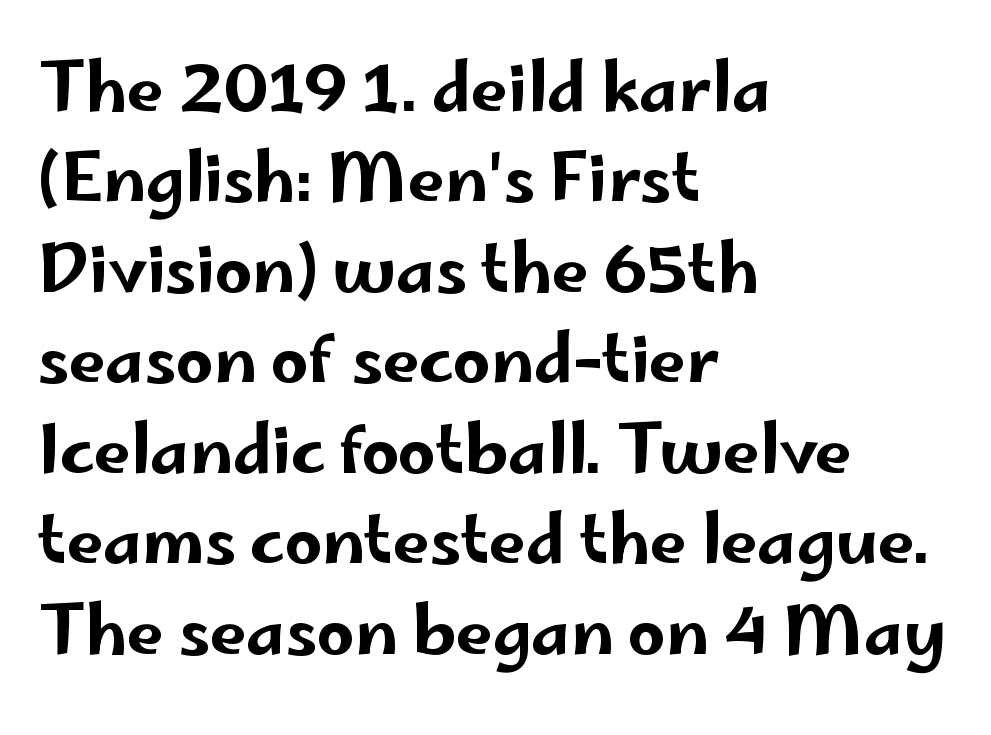
The rendering anchors every line to the left-hand side. Check under the words: just untouched page. Every character sits straight up, as roman type does. There is no visible air inserted between adjacent glyphs.
